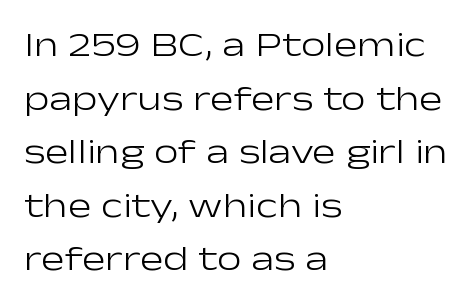
Q: Is the text bold? A: No.
Q: Is the text italic (slanted)? A: No, it is upright.
Q: Is the typeface a serif or a sans-serif typeface? A: Sans-serif.
Q: Is the text underlined? A: No.
Q: How is the paragraph aligned? A: Left-aligned.
Q: Is the spacing between letters normal or unusually wide? A: Normal.
Q: Is the spacing between lines tight, normal or loose? A: Normal.
Q: Width (condensed, normal, or wide)? A: Wide.
Q: Stroke contrast? A: Low.
Q: x-height? A: Medium.
Q: Monospaced? A: No.
